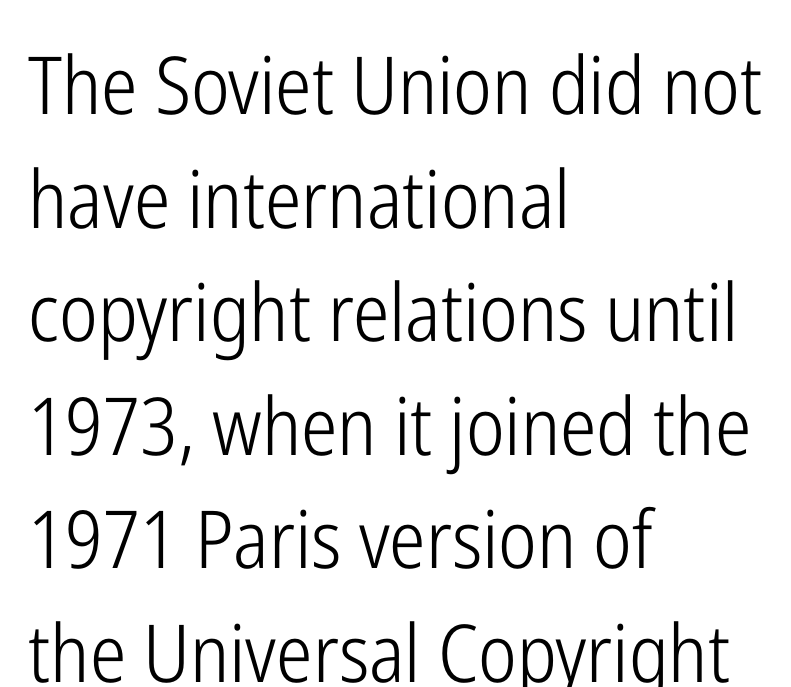
The image shows 80 px light, condensed sans-serif type, upright; set left-aligned, normal line spacing (1.42x), normal letter spacing, not underlined; low stroke contrast and a medium x-height.
